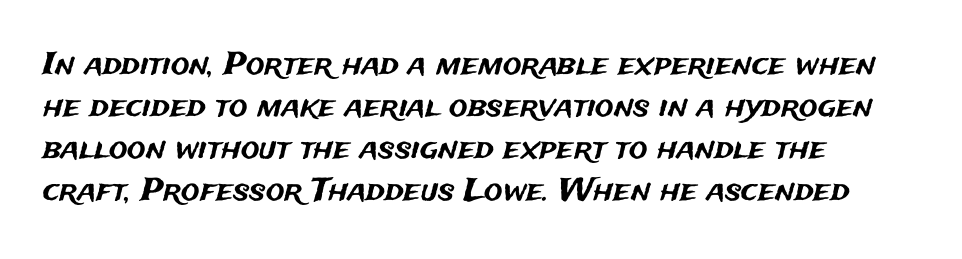
The lines are quadded left. Check where the strokes stop: nothing finishes them off — pure sans. Underline: absent. The type is set solid horizontally, with unmodified tracking. The rows are spaced the way most documents space them.
